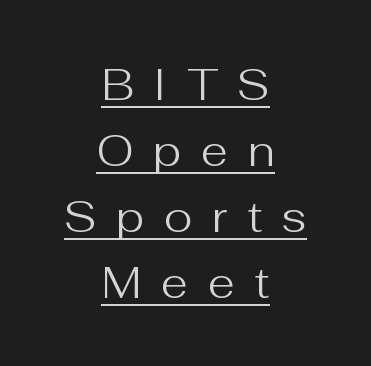
{"serif": "no", "italic": "no", "bold": "no", "weight": "regular", "width": "normal", "stroke_contrast": "medium", "x_height": "medium", "monospaced": "no", "underline": "yes", "align": "center", "line_spacing": "normal", "line_spacing_ratio": 1.5, "letter_spacing": "wide", "letter_spacing_em": 0.44, "glyph_px": 44}
